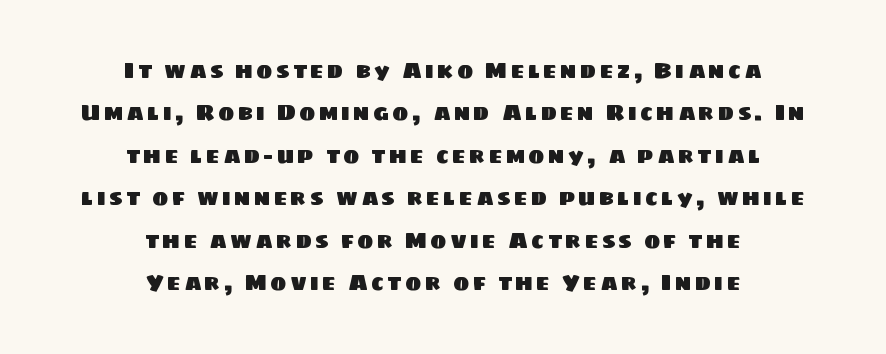
A typesetter would call this leading open, well beyond the default. Reading down the block, each line starts at a different indent, mirrored at its end. Check the space under the baseline: it is left empty.
